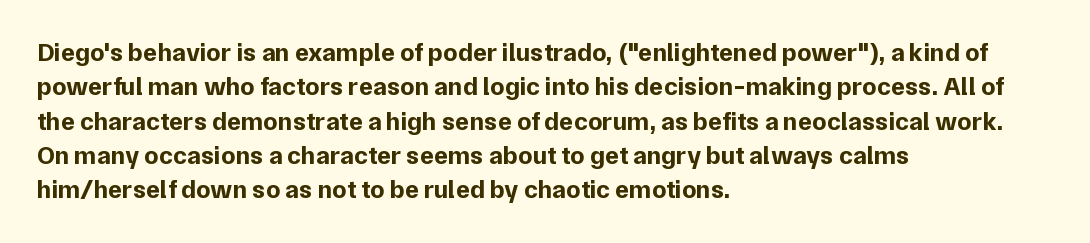
Words appear dense and cohesive because spacing is normal. Typeset ragged right — the left edge is the straight one. This sample keeps an unexceptional amount of space between lines. A clean baseline with only descenders dipping below it. Notice how thick the strokes are: this is what a full bold looks like. This is the regular roman posture of the typeface.
